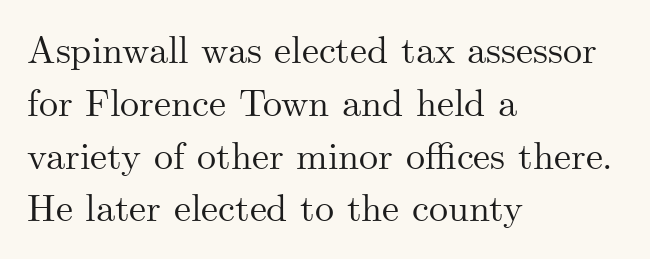
{"serif": "yes", "italic": "no", "width": "normal", "stroke_contrast": "medium", "x_height": "small", "monospaced": "no", "underline": "no", "align": "left", "line_spacing": "normal", "line_spacing_ratio": 1.39, "letter_spacing": "normal", "letter_spacing_em": 0.0, "glyph_px": 38}
